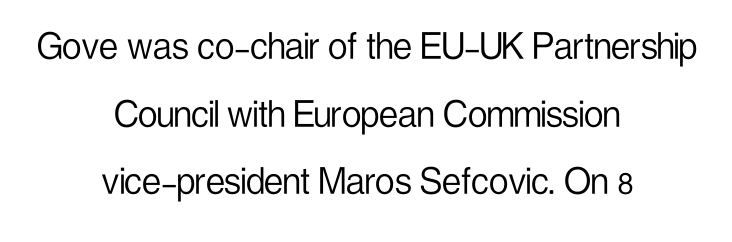
A sans-serif font was chosen for this passage. Varying glyph widths throughout — classic text-font behaviour. Is this a heavy cut? Hardly; it is regular or lighter. Default kerning and tracking; the words read as compact shapes. In terms of leading, this rendering sits right in the middle. The passage shown is not underscored anywhere.
